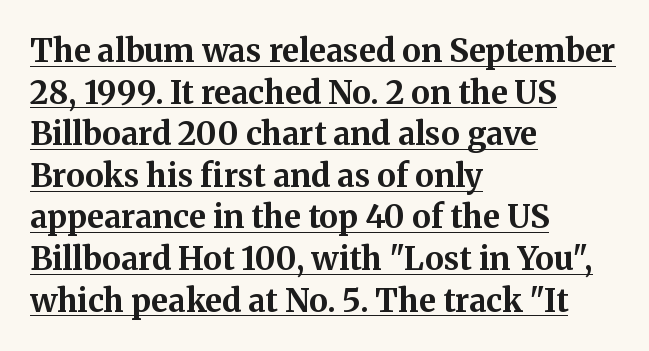
Q: Is the text bold? A: Yes.
Q: Is the text italic (slanted)? A: No, it is upright.
Q: Is the typeface a serif or a sans-serif typeface? A: Serif.
Q: Is the text underlined? A: Yes.
Q: How is the paragraph aligned? A: Left-aligned.
Q: Is the spacing between letters normal or unusually wide? A: Normal.
Q: Is the spacing between lines tight, normal or loose? A: Normal.
Q: Width (condensed, normal, or wide)? A: Normal.
Q: Stroke contrast? A: Medium.
Q: x-height? A: Medium.
Q: Monospaced? A: No.
